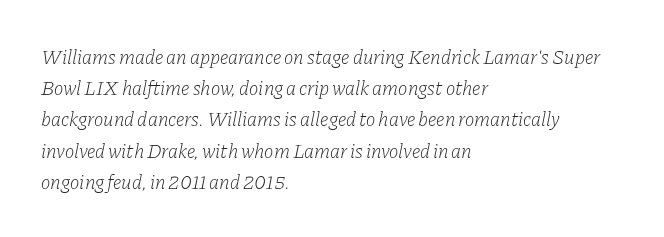
The image shows 20 px text type, italic (leaning right); set left-aligned, normal line spacing (1.56x), normal letter spacing, not underlined.
